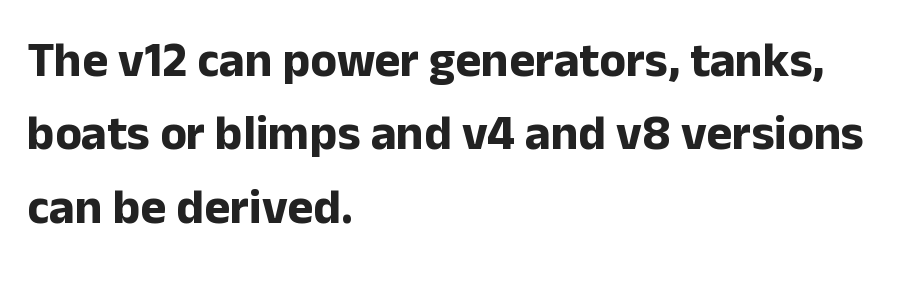
If you drew a line through each stem, it would be perfectly vertical. Thick stems and heavy bowls — unmistakably bold. The rendering shows plain stroke endings on the letterforms — a sans-serif design. If you drew a ruler down the left edge, every line would touch it. Proportional: the letters do not fall into vertical columns.
